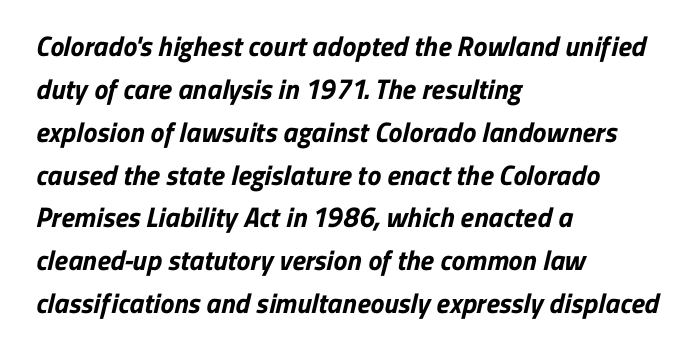
{"serif": "no", "bold": "yes", "weight": "bold", "width": "normal", "stroke_contrast": "low", "x_height": "medium", "monospaced": "no", "underline": "no", "align": "left", "line_spacing": "normal", "line_spacing_ratio": 1.53, "letter_spacing": "normal", "letter_spacing_em": 0.0, "glyph_px": 28}
